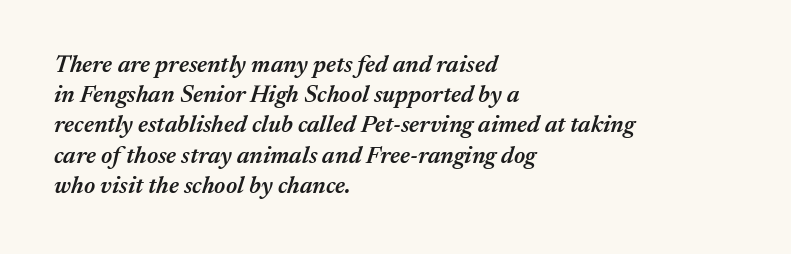
The image shows 24 px text type, italic (leaning right); set left-aligned, normal line spacing (1.26x), normal letter spacing, not underlined.
